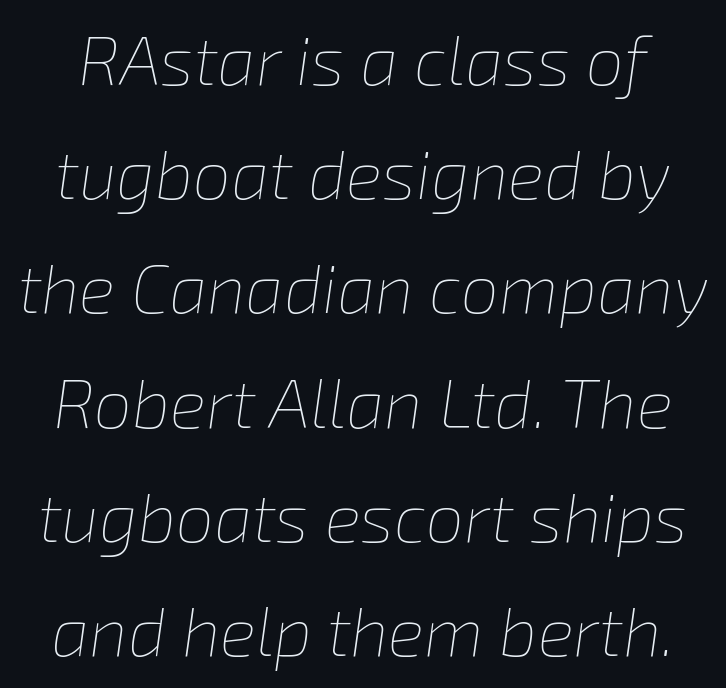
The image shows 68 px thin type, italic (leaning right); set normal line spacing (1.68x), normal letter spacing, not underlined; low stroke contrast and a medium x-height.
